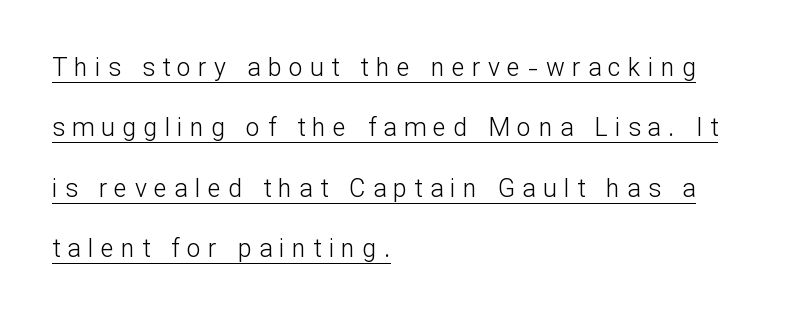
Q: Is the text bold? A: No.
Q: Is the text italic (slanted)? A: No, it is upright.
Q: Is the text underlined? A: Yes.
Q: How is the paragraph aligned? A: Left-aligned.
Q: Is the spacing between letters normal or unusually wide? A: Unusually wide.
Q: Is the spacing between lines tight, normal or loose? A: Loose.
